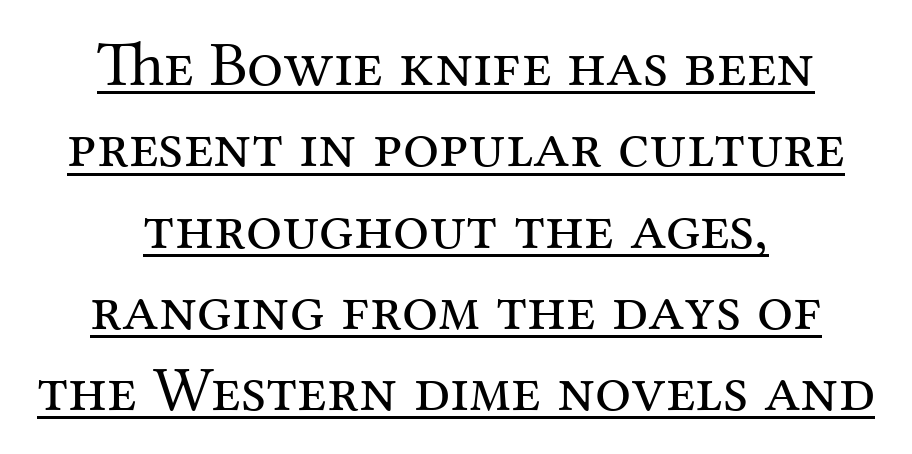
Neither beginnings nor endings align; midpoints do. Interline gaps are of average width in this sample. Observe the ordinary spacing: letters are neighbours, not strangers. No letter is thick-stroked: the sample isn't bold. A serif font was chosen for this passage. You can tell it's not italic because the verticals are truly vertical.
